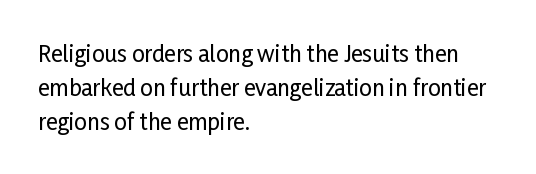
{"italic": "no", "underline": "no", "align": "left", "line_spacing": "normal", "line_spacing_ratio": 1.54, "letter_spacing": "normal", "letter_spacing_em": 0.0, "glyph_px": 22}
